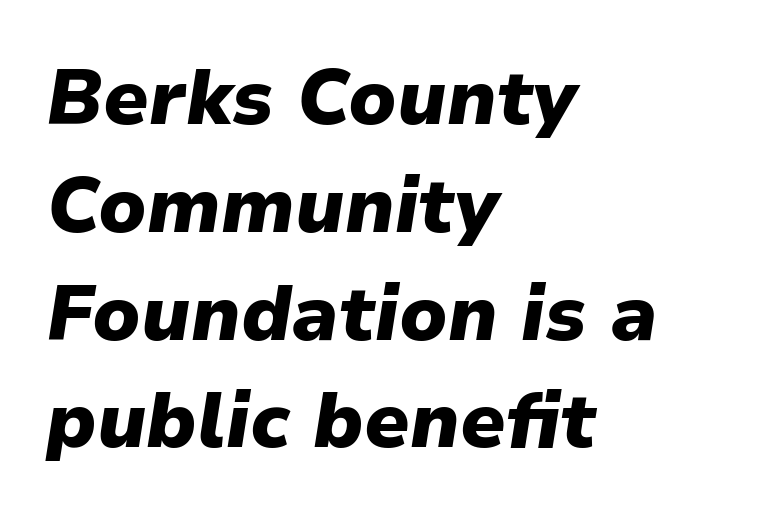
The designer left line spacing at the default. The face used here is rendered with its standard letterfit. Alignment: flush left. The text carries the slant typical of an italic or oblique font. Stroke thickness is high; the sample reads as a true bold.
